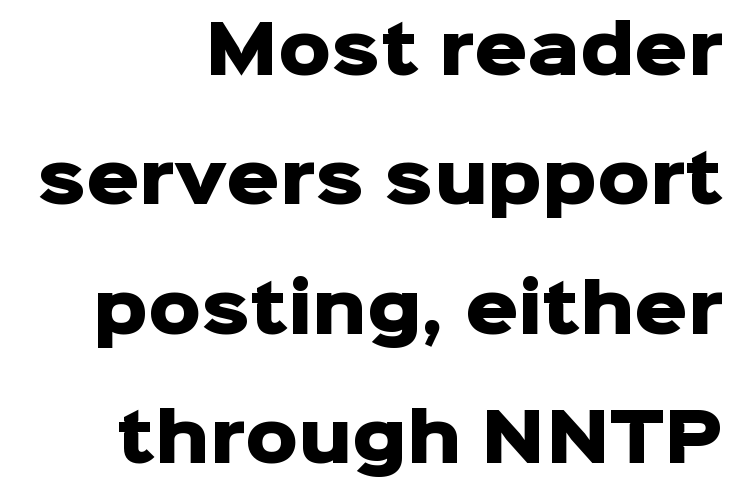
The image shows 66 px heavy sans-serif type, upright; set right-aligned, loose line spacing (1.96x), normal letter spacing, not underlined; low stroke contrast and a medium x-height.
